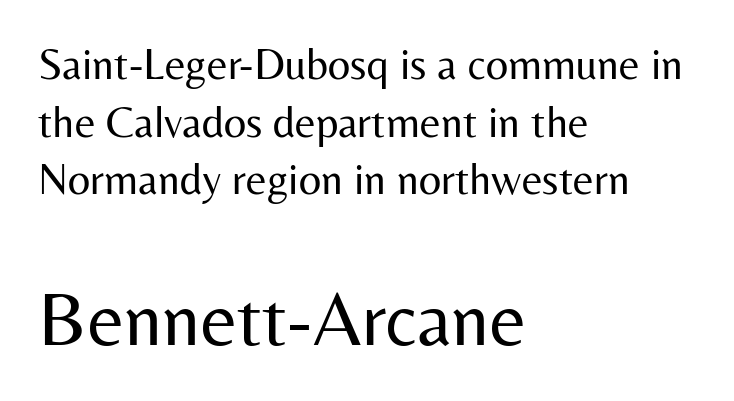
Q: Is the text bold? A: No.
Q: Is the text italic (slanted)? A: No, it is upright.
Q: Is the typeface a serif or a sans-serif typeface? A: Sans-serif.
Q: Is the text underlined? A: No.
Q: How is the paragraph aligned? A: Left-aligned.
Q: Is the spacing between letters normal or unusually wide? A: Normal.
Q: Is the spacing between lines tight, normal or loose? A: Normal.
Q: Which block of text is set in a larger size, the first (top) or the second (bottom)? A: The second (bottom) one.
Q: Width (condensed, normal, or wide)? A: Normal.
Q: Stroke contrast? A: Medium.
Q: x-height? A: Medium.
Q: Monospaced? A: No.
